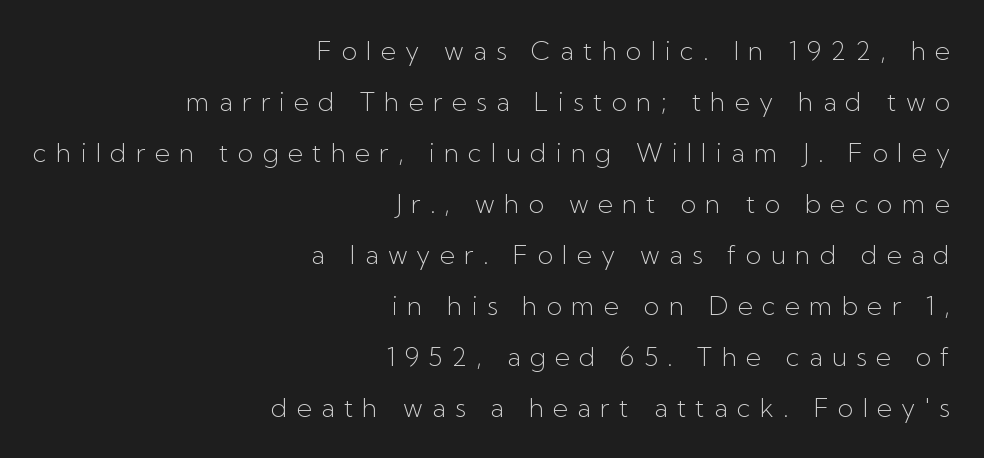
The image shows 26 px text type, upright; set right-aligned, loose line spacing (1.96x), unusually wide letter spacing (+0.35 em), not underlined.
